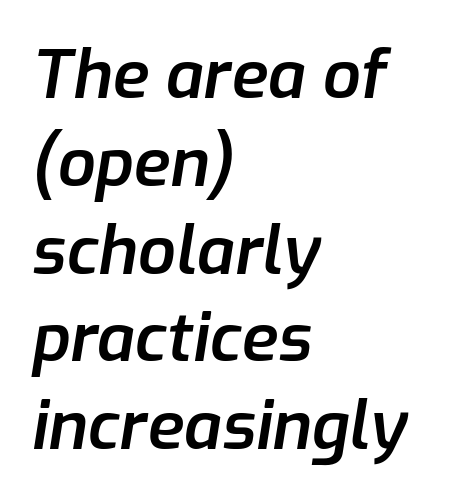
Q: Is the text bold? A: Semi-bold.
Q: Is the text italic (slanted)? A: Yes, it leans right by about 9 degrees.
Q: Is the text underlined? A: No.
Q: How is the paragraph aligned? A: Left-aligned.
Q: Is the spacing between letters normal or unusually wide? A: Normal.
Q: Is the spacing between lines tight, normal or loose? A: Normal.
Q: Width (condensed, normal, or wide)? A: Normal.
Q: Stroke contrast? A: Low.
Q: x-height? A: Medium.
Q: Monospaced? A: No.
